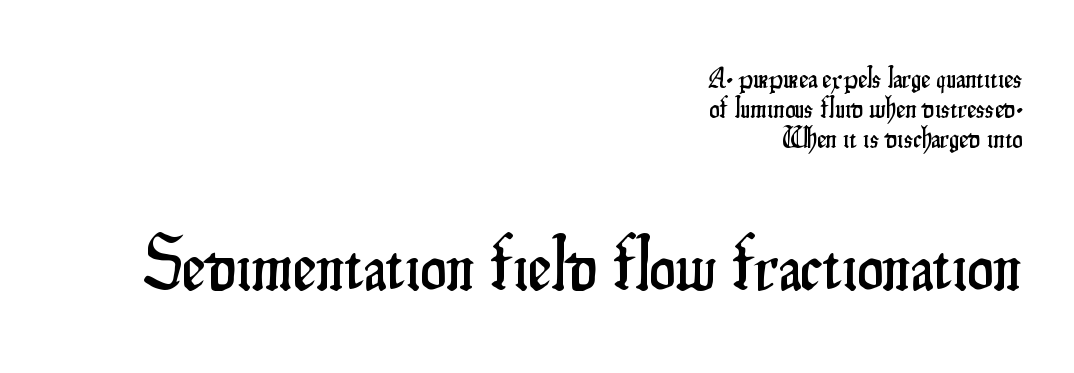
Q: Is the text italic (slanted)? A: No, it is upright.
Q: Is the typeface a serif or a sans-serif typeface? A: Sans-serif.
Q: Is the text underlined? A: No.
Q: How is the paragraph aligned? A: Right-aligned.
Q: Is the spacing between letters normal or unusually wide? A: Normal.
Q: Is the spacing between lines tight, normal or loose? A: Tight.
Q: Which block of text is set in a larger size, the first (top) or the second (bottom)? A: The second (bottom) one.
Q: Width (condensed, normal, or wide)? A: Condensed.
Q: Stroke contrast? A: Low.
Q: x-height? A: Small.
Q: Monospaced? A: No.
